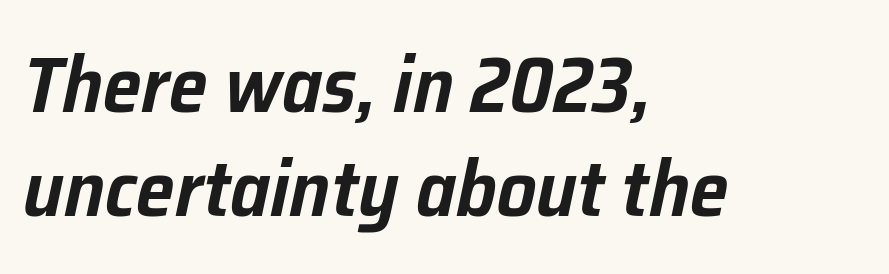
Q: Is the text italic (slanted)? A: Yes, it leans right by about 12 degrees.
Q: Is the text underlined? A: No.
Q: How is the paragraph aligned? A: Left-aligned.
Q: Is the spacing between letters normal or unusually wide? A: Normal.
Q: Is the spacing between lines tight, normal or loose? A: Normal.
Q: Width (condensed, normal, or wide)? A: Normal.
Q: Stroke contrast? A: Low.
Q: x-height? A: Medium.
Q: Monospaced? A: No.
